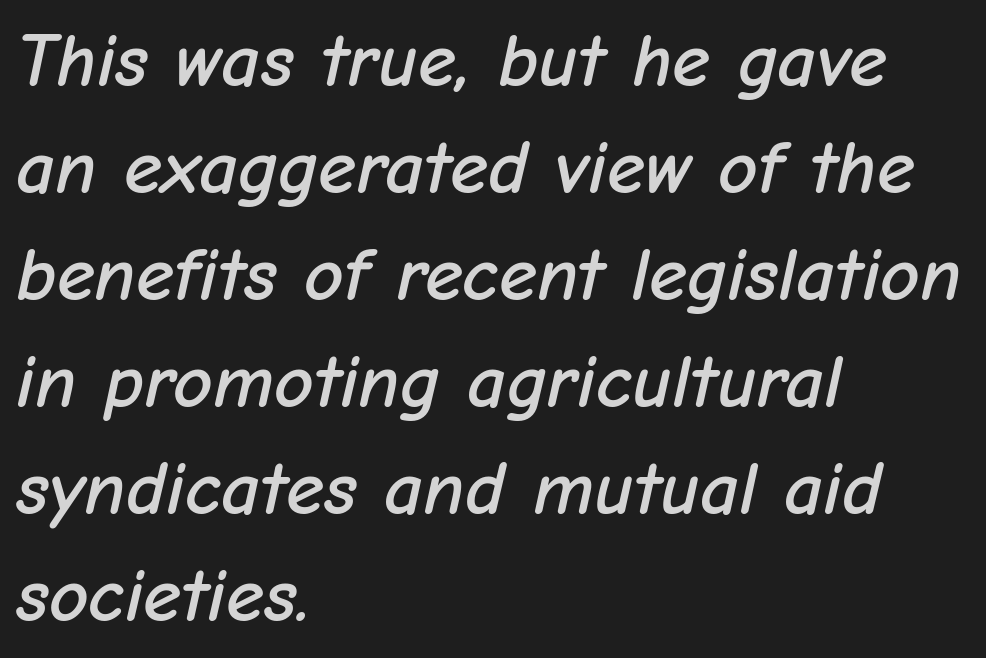
Slant detected: the letters are inclined. A typesetter would call this proportional, since set widths differ per character. If you drew a ruler down the left edge, every line would touch it. A typesetter would call this zero additional tracking. What's the leading like? Ordinary, nothing unusual. Nobody drew a line under any word here.
